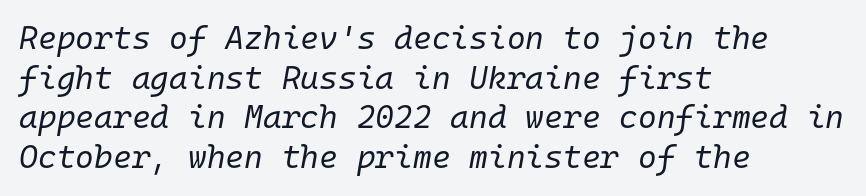
{"italic": "yes", "lean": "right", "slant_degrees": 10, "bold": "no", "weight": "regular", "width": "normal", "stroke_contrast": "low", "x_height": "medium", "monospaced": "yes", "underline": "no", "align": "left", "line_spacing_ratio": 1.24, "letter_spacing": "normal", "letter_spacing_em": 0.0, "glyph_px": 32}
